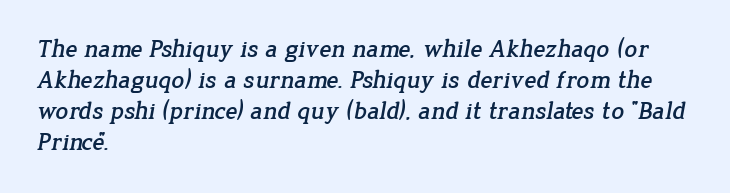
{"underline": "no", "align": "left", "line_spacing_ratio": 1.24, "letter_spacing": "normal", "letter_spacing_em": 0.0, "glyph_px": 25}
